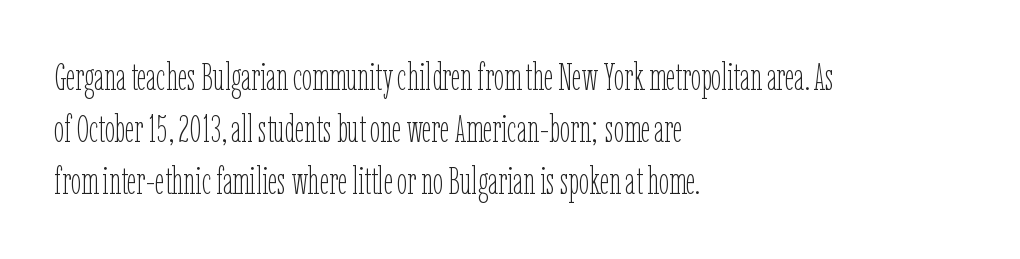
The image shows 37 px thin, condensed type, upright; set left-aligned, normal line spacing (1.41x), normal letter spacing, not underlined; low stroke contrast and a medium x-height.
